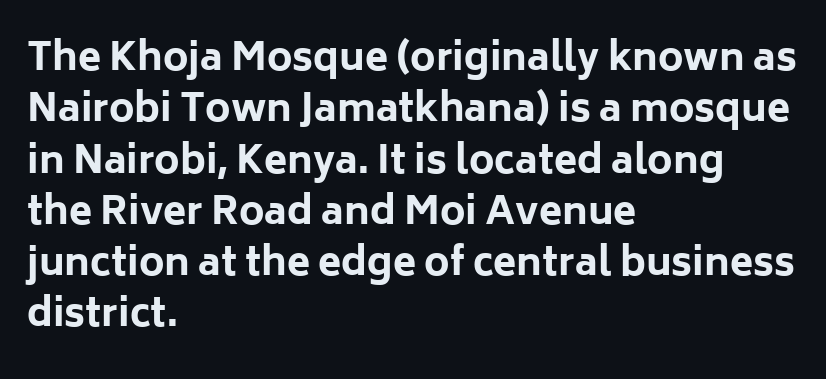
{"serif": "no", "italic": "no", "bold": "yes", "weight": "bold", "width": "normal", "stroke_contrast": "low", "x_height": "medium", "monospaced": "no", "underline": "no", "align": "left", "line_spacing": "normal", "line_spacing_ratio": 1.35, "letter_spacing": "normal", "letter_spacing_em": 0.0, "glyph_px": 38}
